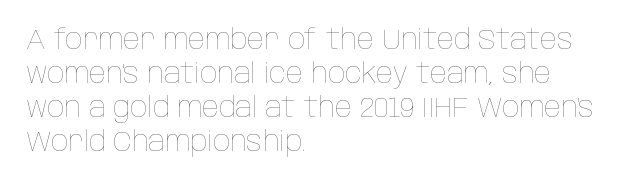
{"italic": "no", "bold": "no", "weight": "thin", "width": "condensed", "stroke_contrast": "low", "x_height": "large", "monospaced": "no", "underline": "no", "align": "left", "line_spacing_ratio": 1.22, "letter_spacing": "normal", "letter_spacing_em": 0.0, "glyph_px": 28}
